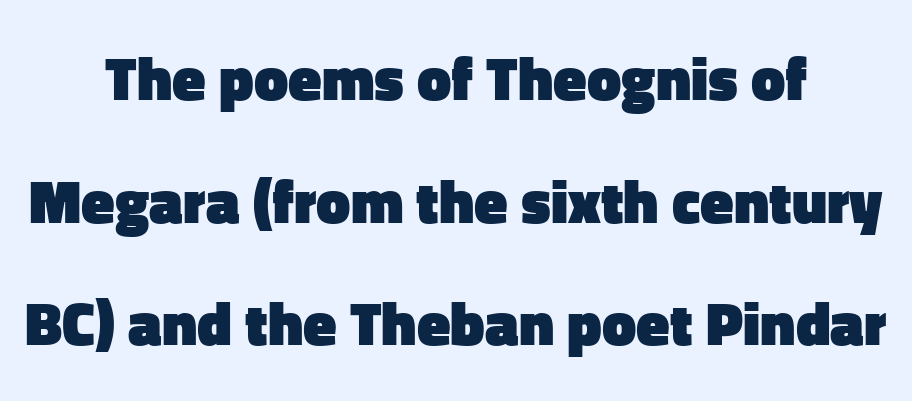
The image shows 61 px heavy sans-serif type, upright; set centered, loose line spacing (2.01x), normal letter spacing, not underlined; low stroke contrast and a medium x-height.
